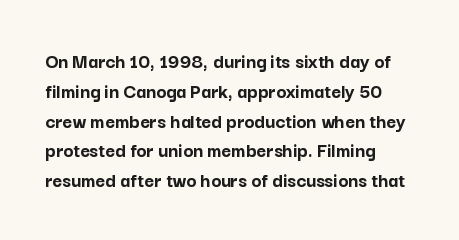
A bare baseline throughout the passage. Heavy-handed strokes throughout: this text is bold. Style check: upright. The setting favours the left margin, as ordinary paragraphs usually do. How are the letters spaced? Ordinarily, with no added tracking.
